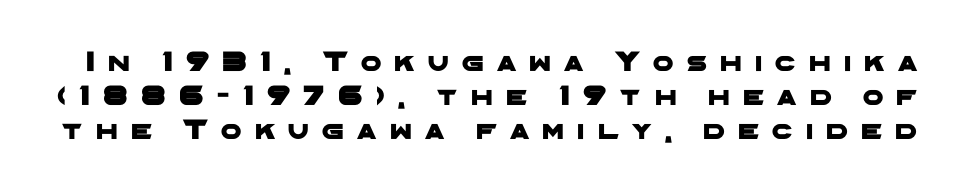
Q: Is the typeface a serif or a sans-serif typeface? A: Sans-serif.
Q: Is the text underlined? A: No.
Q: Is the spacing between letters normal or unusually wide? A: Unusually wide.
Q: Width (condensed, normal, or wide)? A: Wide.
Q: Stroke contrast? A: Low.
Q: x-height? A: Medium.
Q: Monospaced? A: No.
